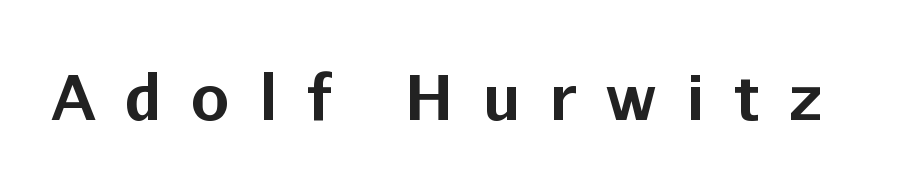
Q: Is the text bold? A: Yes.
Q: Is the text italic (slanted)? A: No, it is upright.
Q: Is the typeface a serif or a sans-serif typeface? A: Sans-serif.
Q: Is the text underlined? A: No.
Q: Is the spacing between letters normal or unusually wide? A: Unusually wide.
Q: Width (condensed, normal, or wide)? A: Normal.
Q: Stroke contrast? A: Low.
Q: x-height? A: Medium.
Q: Monospaced? A: No.
